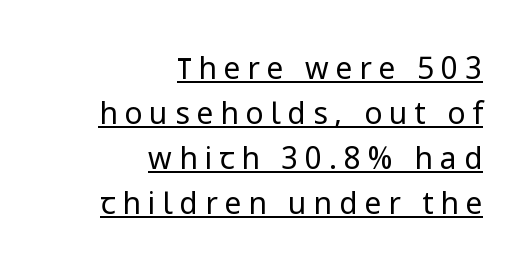
Q: Is the text bold? A: No.
Q: Is the text italic (slanted)? A: No, it is upright.
Q: Is the typeface a serif or a sans-serif typeface? A: Sans-serif.
Q: Is the text underlined? A: Yes.
Q: How is the paragraph aligned? A: Right-aligned.
Q: Is the spacing between letters normal or unusually wide? A: Unusually wide.
Q: Is the spacing between lines tight, normal or loose? A: Normal.
Q: Width (condensed, normal, or wide)? A: Normal.
Q: Stroke contrast? A: Low.
Q: x-height? A: Medium.
Q: Monospaced? A: No.
